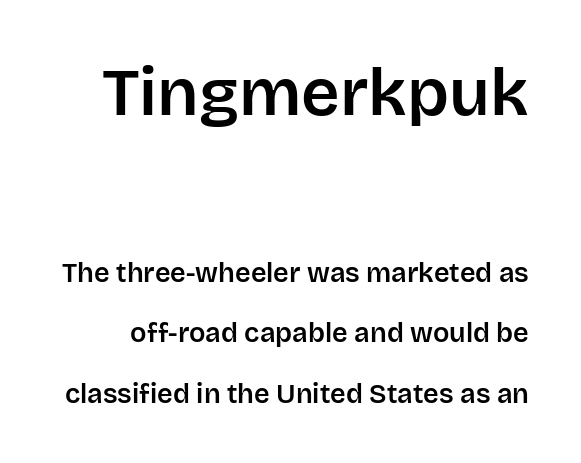
The image shows 67 px sans-serif type, upright; set loose line spacing (2.24x), normal letter spacing, not underlined; the first (top) block is 2.48x larger; low stroke contrast and a large x-height.
